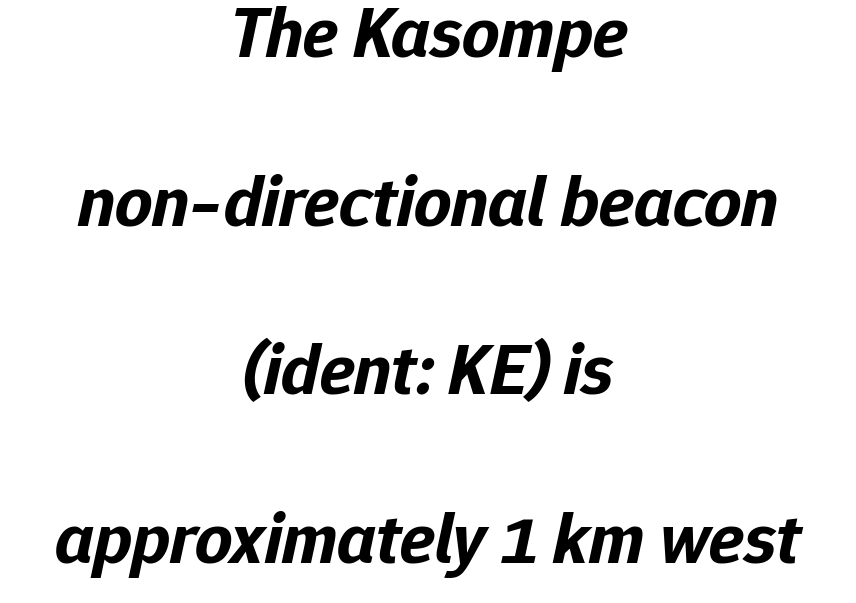
Q: Is the text bold? A: Yes.
Q: Is the text italic (slanted)? A: Yes, it leans right by about 12 degrees.
Q: Is the text underlined? A: No.
Q: How is the paragraph aligned? A: Centered.
Q: Is the spacing between letters normal or unusually wide? A: Normal.
Q: Is the spacing between lines tight, normal or loose? A: Loose.
Q: Width (condensed, normal, or wide)? A: Normal.
Q: Stroke contrast? A: Low.
Q: x-height? A: Medium.
Q: Monospaced? A: No.
